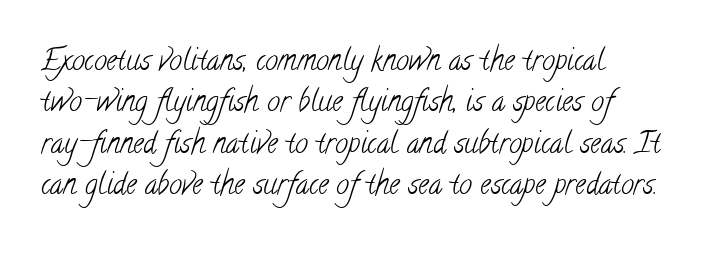
{"serif": "yes", "bold": "no", "weight": "light", "width": "condensed", "stroke_contrast": "low", "x_height": "small", "monospaced": "no", "underline": "no", "align": "left", "line_spacing": "normal", "line_spacing_ratio": 1.43, "letter_spacing": "normal", "letter_spacing_em": 0.0, "glyph_px": 29}
